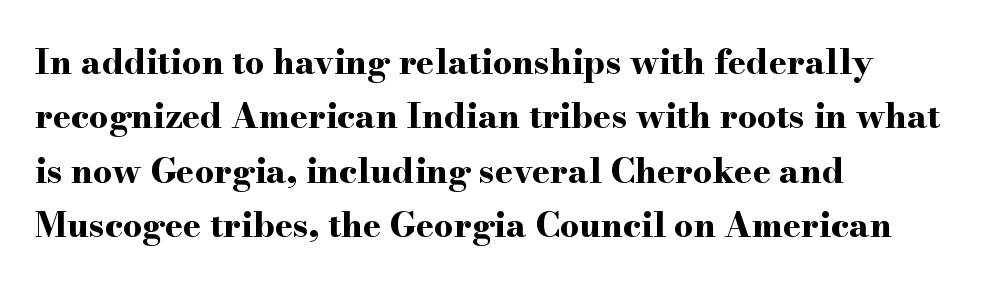
Q: Is the text bold? A: Yes.
Q: Is the text italic (slanted)? A: No, it is upright.
Q: Is the typeface a serif or a sans-serif typeface? A: Serif.
Q: Is the text underlined? A: No.
Q: How is the paragraph aligned? A: Left-aligned.
Q: Is the spacing between letters normal or unusually wide? A: Normal.
Q: Is the spacing between lines tight, normal or loose? A: Normal.
Q: Width (condensed, normal, or wide)? A: Wide.
Q: Stroke contrast? A: High.
Q: x-height? A: Small.
Q: Monospaced? A: No.
